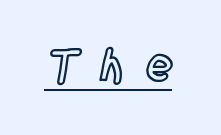
{"width": "condensed", "x_height": "large", "monospaced": "no", "underline": "yes", "letter_spacing": "wide", "letter_spacing_em": 0.44, "glyph_px": 46}
